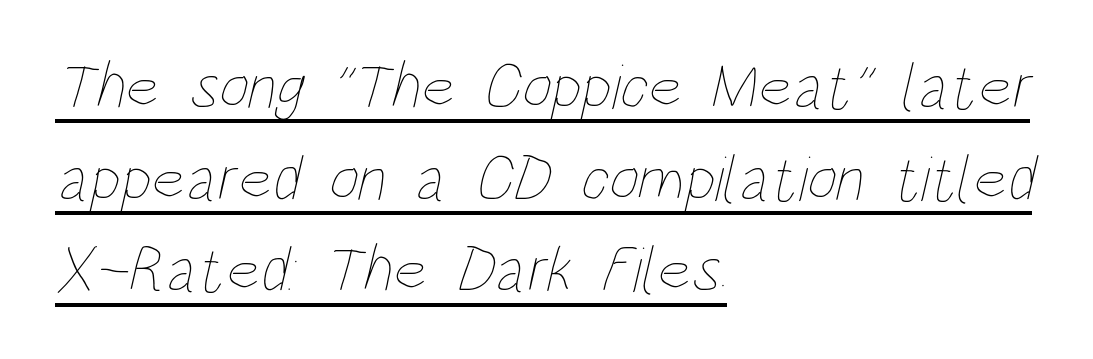
{"bold": "no", "weight": "thin", "width": "condensed", "stroke_contrast": "low", "x_height": "large", "monospaced": "no", "underline": "yes", "align": "left", "line_spacing": "normal", "line_spacing_ratio": 1.41, "letter_spacing": "normal", "letter_spacing_em": 0.0, "glyph_px": 65}
